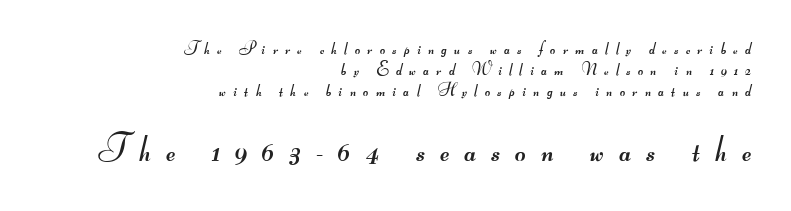
{"serif": "no", "bold": "no", "weight": "regular", "width": "wide", "stroke_contrast": "medium", "monospaced": "no", "underline": "no", "align": "right", "line_spacing_ratio": 1.17, "letter_spacing": "wide", "letter_spacing_em": 0.41, "larger_block": "second", "size_ratio": 2.06, "glyph_px": 37}
